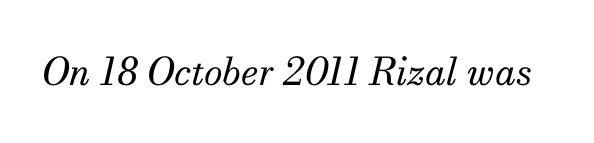
The image shows 38 px regular-weight serif type, italic (leaning right); set normal letter spacing, not underlined; medium stroke contrast and a small x-height.
